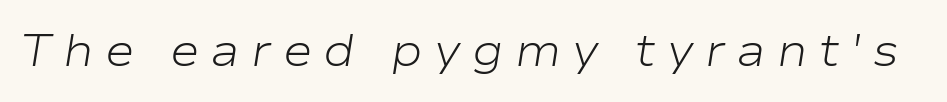
{"italic": "yes", "lean": "right", "slant_degrees": 9, "bold": "no", "weight": "light", "width": "wide", "stroke_contrast": "low", "x_height": "medium", "monospaced": "no", "underline": "no", "letter_spacing": "wide", "letter_spacing_em": 0.25, "glyph_px": 45}
